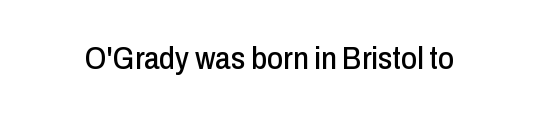
{"serif": "no", "italic": "no", "width": "condensed", "stroke_contrast": "low", "x_height": "medium", "monospaced": "no", "underline": "no", "letter_spacing": "normal", "letter_spacing_em": 0.0, "glyph_px": 31}
